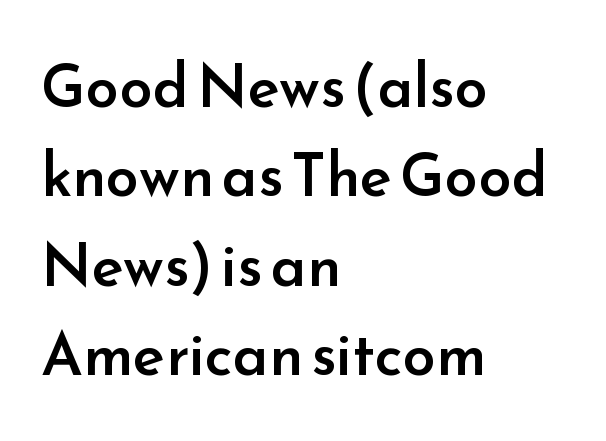
The image shows 60 px semibold sans-serif type, upright; set left-aligned, normal line spacing (1.49x), normal letter spacing, not underlined; low stroke contrast and a small x-height.
